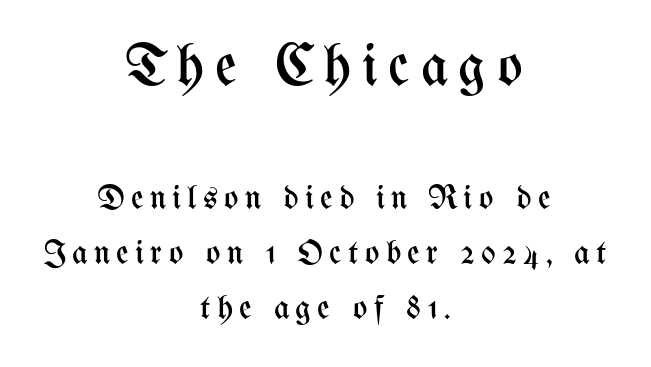
{"italic": "no", "bold": "no", "weight": "regular", "width": "condensed", "stroke_contrast": "medium", "x_height": "medium", "monospaced": "no", "underline": "no", "align": "center", "line_spacing": "normal", "line_spacing_ratio": 1.62, "larger_block": "first", "size_ratio": 1.74, "glyph_px": 59}
